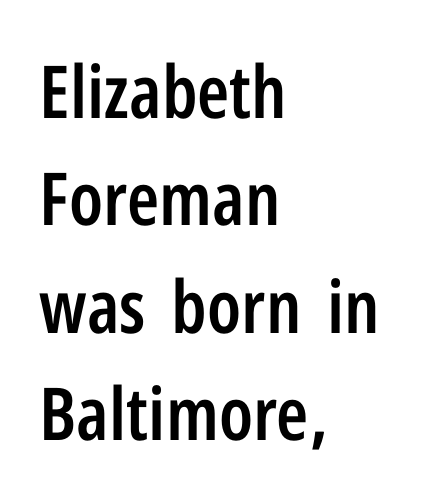
Q: Is the text bold? A: Semi-bold.
Q: Is the text italic (slanted)? A: No, it is upright.
Q: Is the typeface a serif or a sans-serif typeface? A: Sans-serif.
Q: Is the text underlined? A: No.
Q: How is the paragraph aligned? A: Left-aligned.
Q: Is the spacing between letters normal or unusually wide? A: Normal.
Q: Is the spacing between lines tight, normal or loose? A: Normal.
Q: Width (condensed, normal, or wide)? A: Condensed.
Q: Stroke contrast? A: Low.
Q: x-height? A: Medium.
Q: Monospaced? A: No.
